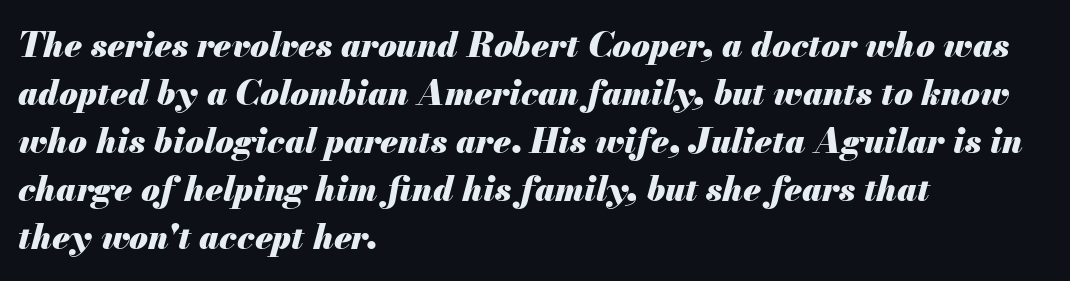
Q: Is the text bold? A: Yes.
Q: Is the text italic (slanted)? A: Yes, it leans right by about 13 degrees.
Q: Is the text underlined? A: No.
Q: How is the paragraph aligned? A: Left-aligned.
Q: Is the spacing between letters normal or unusually wide? A: Normal.
Q: Is the spacing between lines tight, normal or loose? A: Normal.
Q: Width (condensed, normal, or wide)? A: Normal.
Q: Stroke contrast? A: Medium.
Q: x-height? A: Small.
Q: Monospaced? A: No.
